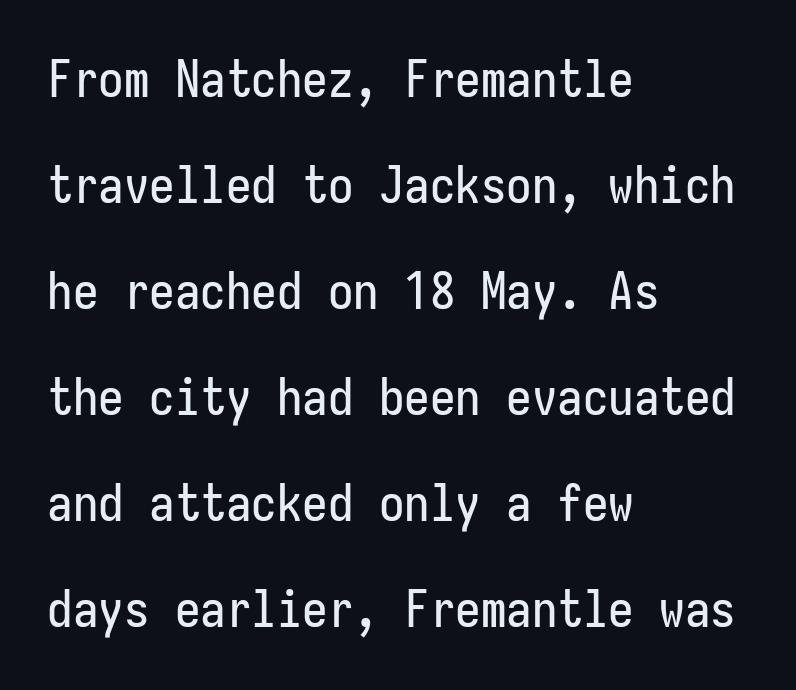
{"serif": "no", "italic": "no", "width": "condensed", "stroke_contrast": "low", "x_height": "medium", "monospaced": "yes", "underline": "no", "align": "left", "line_spacing": "loose", "line_spacing_ratio": 2.08, "letter_spacing": "normal", "letter_spacing_em": 0.0, "glyph_px": 51}
